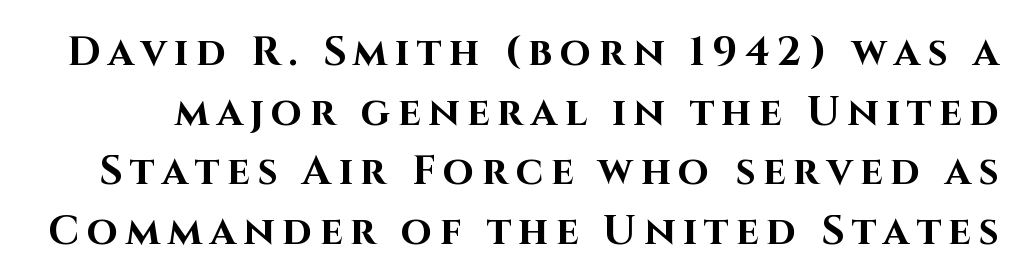
The image shows 40 px bold sans-serif type, upright; set normal line spacing (1.49x), not underlined; high stroke contrast and a large x-height.
